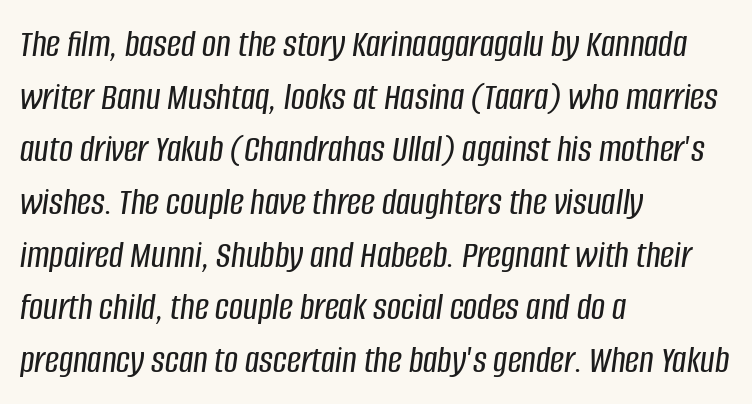
Q: Is the text italic (slanted)? A: Yes, it leans right by about 8 degrees.
Q: Is the text underlined? A: No.
Q: How is the paragraph aligned? A: Left-aligned.
Q: Is the spacing between letters normal or unusually wide? A: Normal.
Q: Is the spacing between lines tight, normal or loose? A: Normal.
Q: Width (condensed, normal, or wide)? A: Condensed.
Q: Stroke contrast? A: Low.
Q: x-height? A: Large.
Q: Monospaced? A: No.
